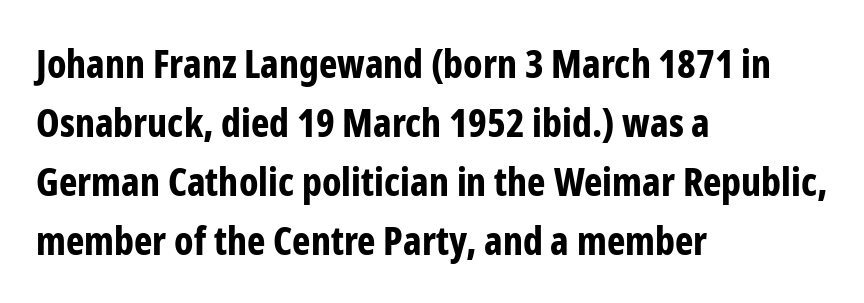
{"serif": "no", "italic": "no", "bold": "yes", "weight": "bold", "width": "condensed", "stroke_contrast": "low", "x_height": "medium", "monospaced": "no", "underline": "no", "align": "left", "line_spacing": "normal", "line_spacing_ratio": 1.51, "letter_spacing": "normal", "letter_spacing_em": 0.0, "glyph_px": 39}
